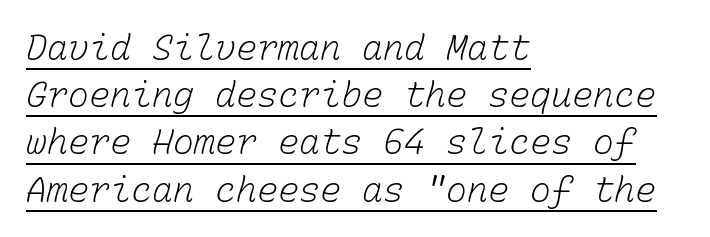
Q: Is the text bold? A: No.
Q: Is the text underlined? A: Yes.
Q: How is the paragraph aligned? A: Left-aligned.
Q: Is the spacing between letters normal or unusually wide? A: Normal.
Q: Is the spacing between lines tight, normal or loose? A: Normal.
Q: Width (condensed, normal, or wide)? A: Normal.
Q: Stroke contrast? A: Low.
Q: x-height? A: Medium.
Q: Monospaced? A: Yes.
